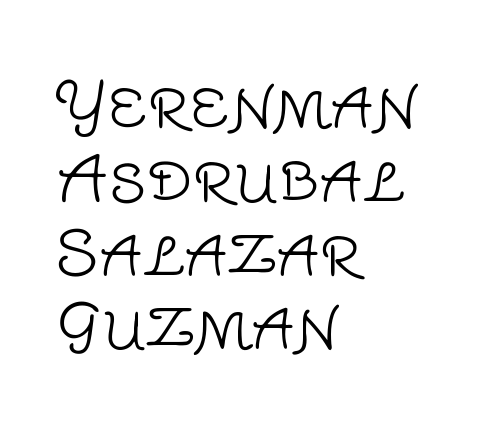
The type is set solid horizontally, with unmodified tracking. Proportional: the letters do not fall into vertical columns. Is the block centered? No — it sits flush against the left margin. Weight: regular or lighter.
